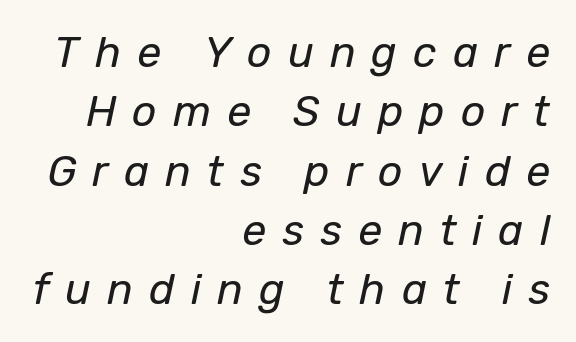
{"italic": "yes", "lean": "right", "slant_degrees": 12, "bold": "no", "weight": "regular", "width": "normal", "stroke_contrast": "low", "x_height": "medium", "monospaced": "no", "underline": "no", "align": "right", "line_spacing": "normal", "line_spacing_ratio": 1.38, "letter_spacing": "wide", "letter_spacing_em": 0.37, "glyph_px": 43}
